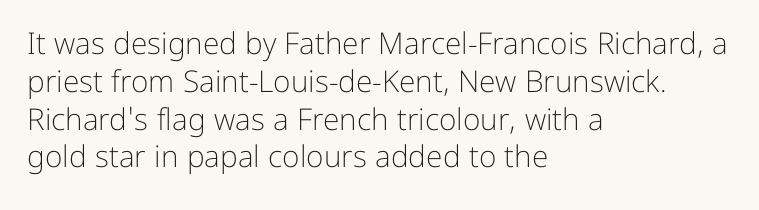
Q: Is the text bold? A: No.
Q: Is the text italic (slanted)? A: No, it is upright.
Q: Is the typeface a serif or a sans-serif typeface? A: Sans-serif.
Q: Is the text underlined? A: No.
Q: How is the paragraph aligned? A: Left-aligned.
Q: Is the spacing between letters normal or unusually wide? A: Normal.
Q: Is the spacing between lines tight, normal or loose? A: Normal.
Q: Width (condensed, normal, or wide)? A: Normal.
Q: Stroke contrast? A: Low.
Q: x-height? A: Medium.
Q: Monospaced? A: No.
